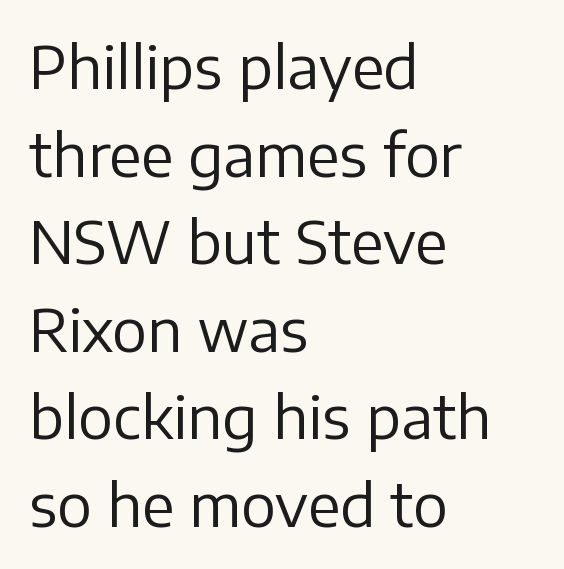
Looks like regular typesetting: each glyph gets only the width it needs. The rendering uses a moderate line-height, typical for paragraphs. This rendering leaves character spacing at its baseline value. The axis of the letterforms is exactly vertical.
